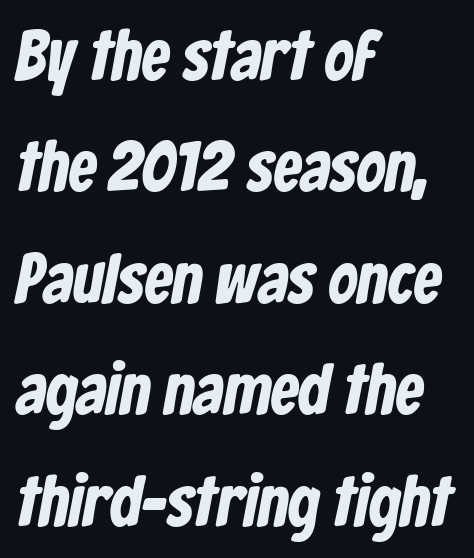
{"serif": "no", "width": "condensed", "stroke_contrast": "low", "x_height": "medium", "monospaced": "no", "underline": "no", "align": "left", "line_spacing": "normal", "line_spacing_ratio": 1.57, "letter_spacing": "normal", "letter_spacing_em": 0.0, "glyph_px": 71}
